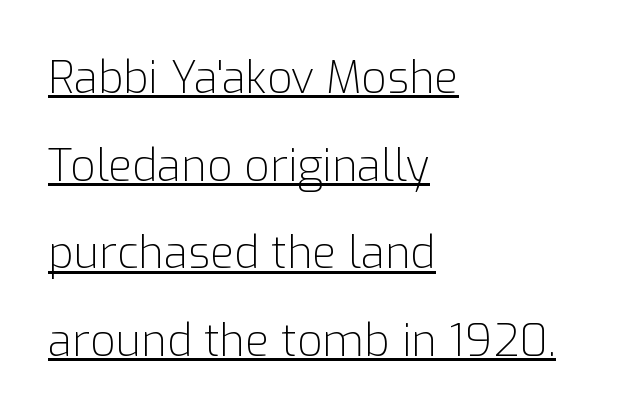
The image shows 44 px light sans-serif type, upright; set left-aligned, loose line spacing (1.99x), normal letter spacing, underlined; low stroke contrast and a medium x-height.
